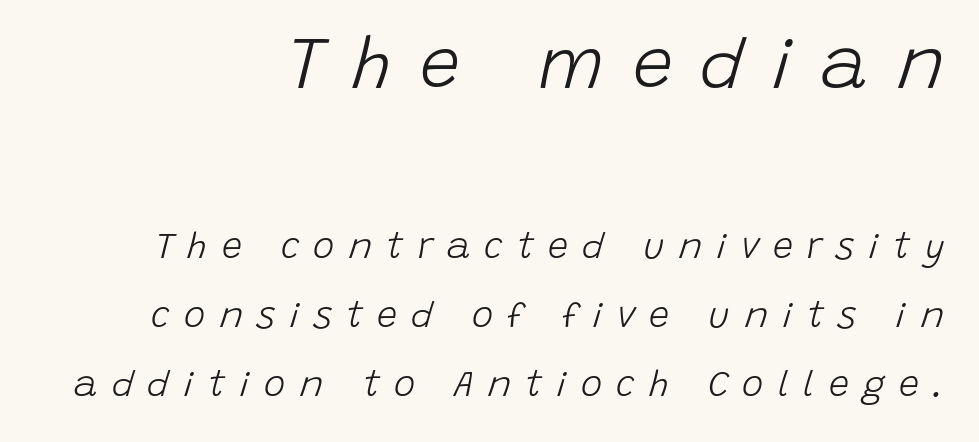
Caption: expanded tracking, letters set apart. This sample is right-justified, so line beginnings fall wherever the words allow. An italicized treatment has been applied to the whole sample. The space beneath each line is pristine and unruled. Think of a printed novel: that variable character pitch is what you see here. Look at the glyph heights: the upper group is clearly the bigger setting.
